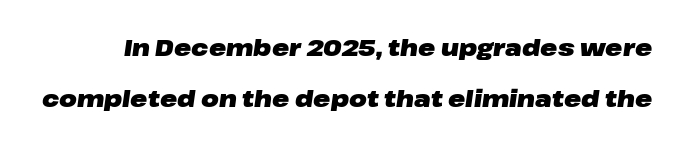
Q: Is the text bold? A: Yes.
Q: Is the text italic (slanted)? A: Yes, it leans right by about 8 degrees.
Q: Is the text underlined? A: No.
Q: Is the spacing between letters normal or unusually wide? A: Normal.
Q: Is the spacing between lines tight, normal or loose? A: Loose.
